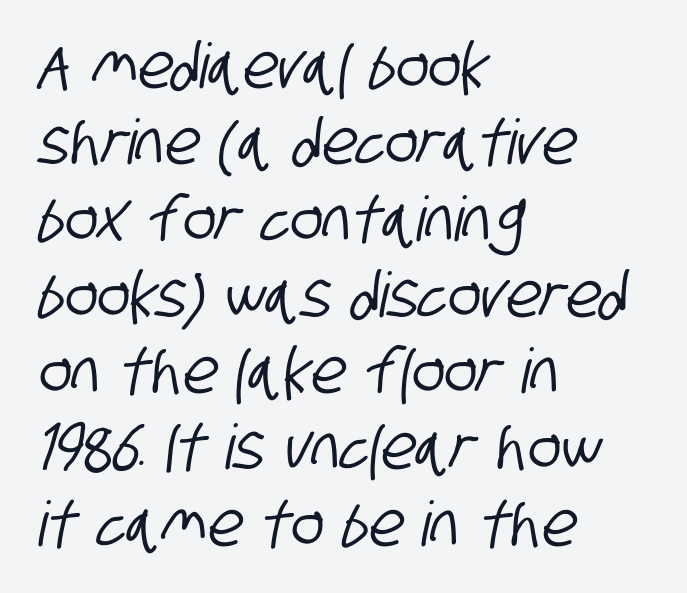
{"serif": "no", "width": "condensed", "stroke_contrast": "low", "x_height": "large", "monospaced": "no", "underline": "no", "align": "left", "line_spacing_ratio": 1.23, "letter_spacing": "normal", "letter_spacing_em": 0.0, "glyph_px": 62}
